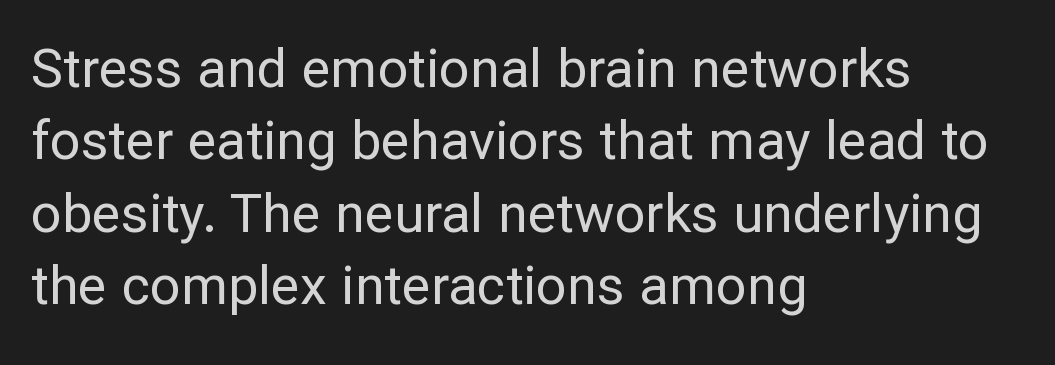
{"serif": "no", "italic": "no", "bold": "no", "weight": "regular", "width": "normal", "stroke_contrast": "low", "x_height": "medium", "monospaced": "no", "underline": "no", "align": "left", "line_spacing": "normal", "line_spacing_ratio": 1.34, "letter_spacing": "normal", "letter_spacing_em": 0.0, "glyph_px": 54}
